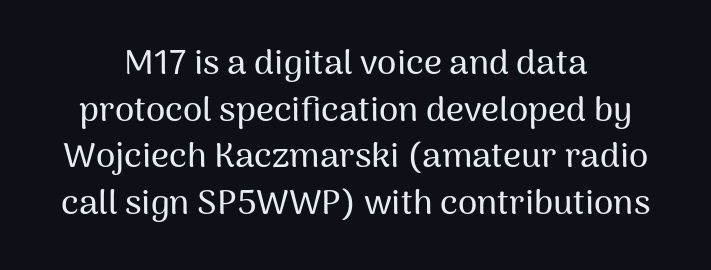
The image shows 35 px sans-serif type, upright; set normal line spacing (1.33x), normal letter spacing, not underlined; medium stroke contrast and a medium x-height.
